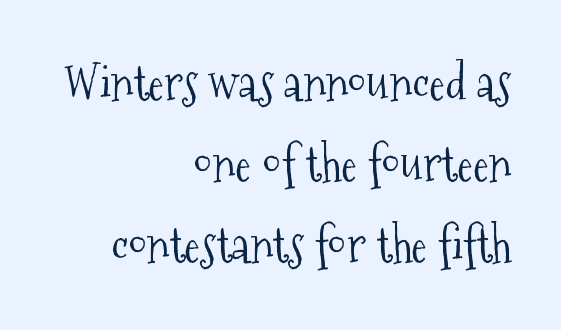
Type without underlining. The compositor pushed each line to the right boundary. Between one letter and the next there's only the usual sliver of space. Does the lettering tilt? It doesn't — this is upright. Type style note: has serifs.
